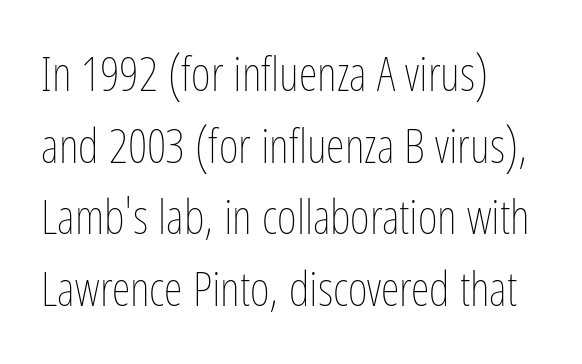
The glyphs are unaccompanied by any horizontal stroke below them. A quiet, ordinary-to-light weight characterises the typeface. One-word summary of the alignment: left. Nope, not italic — everything's standing straight.
